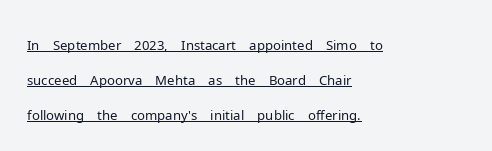
The image shows 27 px text type, upright; set left-aligned, normal line spacing (1.3x), normal letter spacing, underlined.
